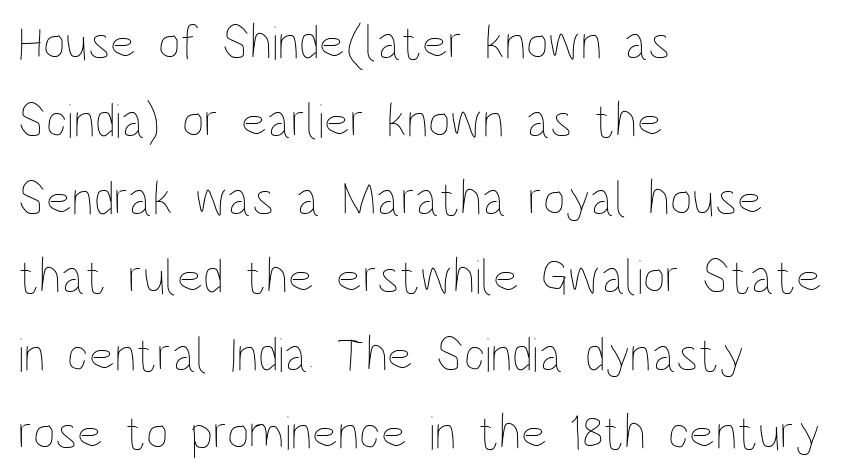
Notice how the passage keeps a crisp vertical edge on the left only. Think of a printed novel: that variable character pitch is what you see here. The face used here is rendered with its standard letterfit. Interline gaps are of average width in this sample. Posture: vertical. Beneath every word, the page is bare.
